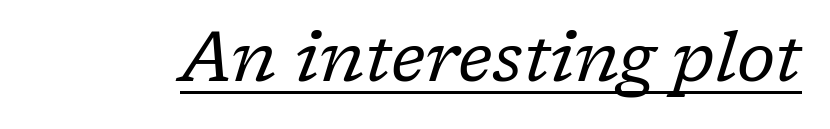
Q: Is the text bold? A: No.
Q: Is the text italic (slanted)? A: Yes, it leans right by about 17 degrees.
Q: Is the typeface a serif or a sans-serif typeface? A: Serif.
Q: Is the text underlined? A: Yes.
Q: Is the spacing between letters normal or unusually wide? A: Normal.
Q: Width (condensed, normal, or wide)? A: Normal.
Q: Stroke contrast? A: Low.
Q: x-height? A: Medium.
Q: Monospaced? A: No.
